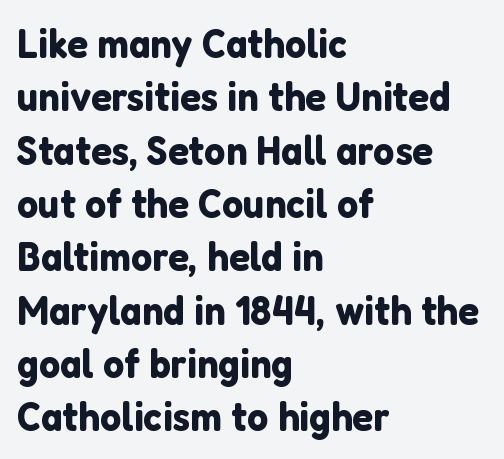
Q: Is the text italic (slanted)? A: No, it is upright.
Q: Is the typeface a serif or a sans-serif typeface? A: Sans-serif.
Q: Is the text underlined? A: No.
Q: How is the paragraph aligned? A: Left-aligned.
Q: Is the spacing between letters normal or unusually wide? A: Normal.
Q: Is the spacing between lines tight, normal or loose? A: Normal.
Q: Width (condensed, normal, or wide)? A: Normal.
Q: Stroke contrast? A: Low.
Q: x-height? A: Medium.
Q: Monospaced? A: No.
